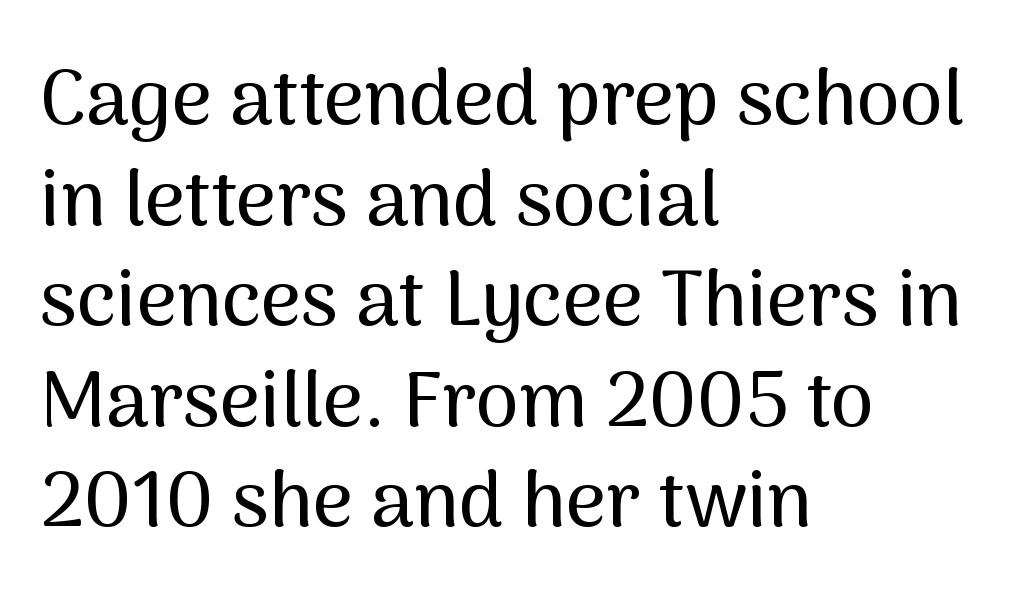
Q: Is the text italic (slanted)? A: No, it is upright.
Q: Is the typeface a serif or a sans-serif typeface? A: Sans-serif.
Q: Is the text underlined? A: No.
Q: How is the paragraph aligned? A: Left-aligned.
Q: Is the spacing between letters normal or unusually wide? A: Normal.
Q: Is the spacing between lines tight, normal or loose? A: Normal.
Q: Width (condensed, normal, or wide)? A: Normal.
Q: Stroke contrast? A: Medium.
Q: x-height? A: Medium.
Q: Monospaced? A: No.
